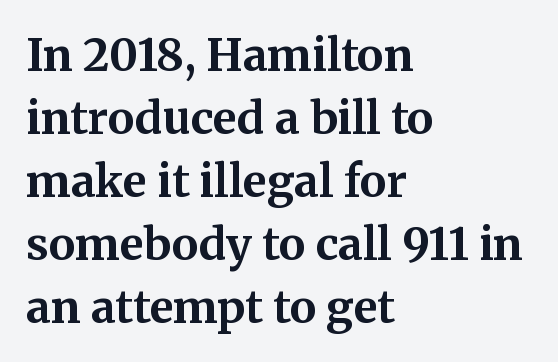
Q: Is the text bold? A: Yes.
Q: Is the text italic (slanted)? A: No, it is upright.
Q: Is the typeface a serif or a sans-serif typeface? A: Serif.
Q: Is the text underlined? A: No.
Q: How is the paragraph aligned? A: Left-aligned.
Q: Is the spacing between letters normal or unusually wide? A: Normal.
Q: Is the spacing between lines tight, normal or loose? A: Normal.
Q: Width (condensed, normal, or wide)? A: Normal.
Q: Stroke contrast? A: Medium.
Q: x-height? A: Medium.
Q: Monospaced? A: No.
